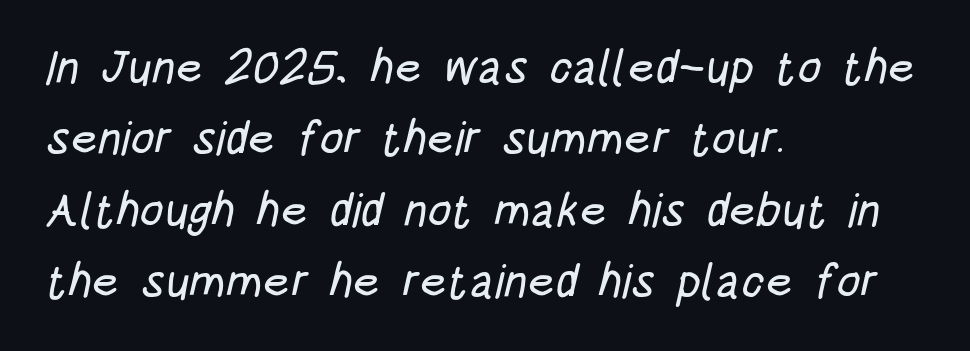
Q: Is the typeface a serif or a sans-serif typeface? A: Sans-serif.
Q: Is the text underlined? A: No.
Q: How is the paragraph aligned? A: Left-aligned.
Q: Is the spacing between letters normal or unusually wide? A: Normal.
Q: Is the spacing between lines tight, normal or loose? A: Normal.
Q: Width (condensed, normal, or wide)? A: Condensed.
Q: Stroke contrast? A: Low.
Q: x-height? A: Large.
Q: Monospaced? A: No.
